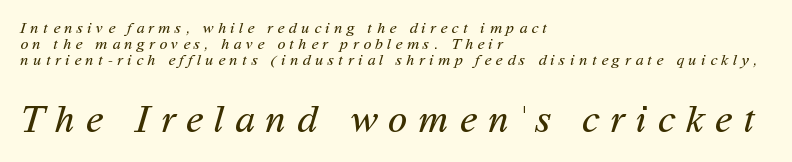
Q: Is the text bold? A: No.
Q: Is the typeface a serif or a sans-serif typeface? A: Sans-serif.
Q: Is the text underlined? A: No.
Q: How is the paragraph aligned? A: Left-aligned.
Q: Is the spacing between letters normal or unusually wide? A: Unusually wide.
Q: Is the spacing between lines tight, normal or loose? A: Tight.
Q: Which block of text is set in a larger size, the first (top) or the second (bottom)? A: The second (bottom) one.
Q: Width (condensed, normal, or wide)? A: Normal.
Q: Stroke contrast? A: Medium.
Q: x-height? A: Medium.
Q: Monospaced? A: No.
